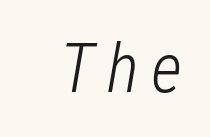
Q: Is the text bold? A: No.
Q: Is the text italic (slanted)? A: Yes, it leans right by about 12 degrees.
Q: Is the text underlined? A: No.
Q: Width (condensed, normal, or wide)? A: Condensed.
Q: Stroke contrast? A: Low.
Q: x-height? A: Medium.
Q: Monospaced? A: No.
